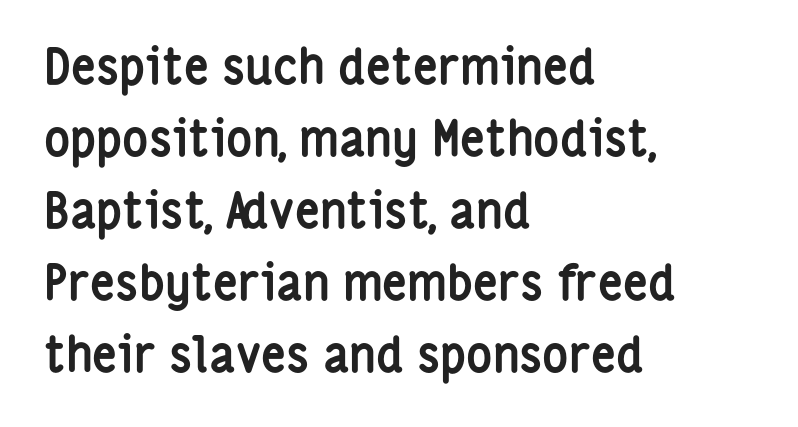
The image shows 49 px semibold, condensed sans-serif type, upright; set left-aligned, normal line spacing (1.47x), normal letter spacing, not underlined; low stroke contrast and a medium x-height.
